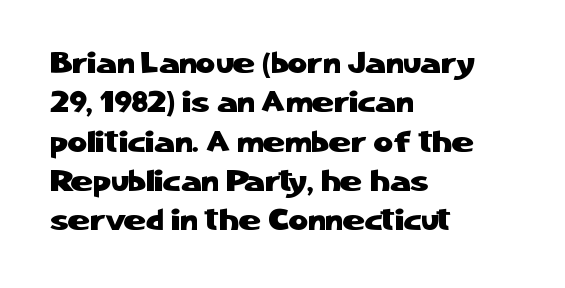
Q: Is the text italic (slanted)? A: No, it is upright.
Q: Is the typeface a serif or a sans-serif typeface? A: Sans-serif.
Q: Is the text underlined? A: No.
Q: How is the paragraph aligned? A: Left-aligned.
Q: Is the spacing between letters normal or unusually wide? A: Normal.
Q: Is the spacing between lines tight, normal or loose? A: Normal.
Q: Width (condensed, normal, or wide)? A: Normal.
Q: Stroke contrast? A: Low.
Q: x-height? A: Medium.
Q: Monospaced? A: No.
